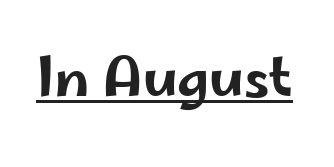
The image shows 54 px wide sans-serif type, upright; set normal letter spacing, underlined; low stroke contrast and a small x-height.
